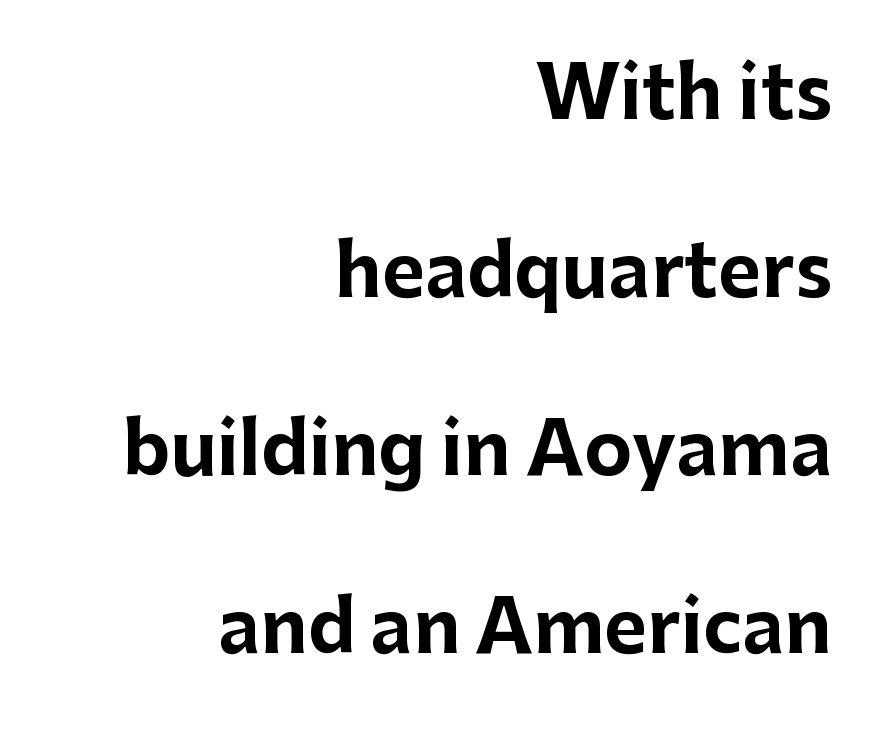
Q: Is the text bold? A: Yes.
Q: Is the text italic (slanted)? A: No, it is upright.
Q: Is the typeface a serif or a sans-serif typeface? A: Sans-serif.
Q: Is the text underlined? A: No.
Q: How is the paragraph aligned? A: Right-aligned.
Q: Is the spacing between letters normal or unusually wide? A: Normal.
Q: Is the spacing between lines tight, normal or loose? A: Loose.
Q: Width (condensed, normal, or wide)? A: Normal.
Q: Stroke contrast? A: Low.
Q: x-height? A: Medium.
Q: Monospaced? A: No.
